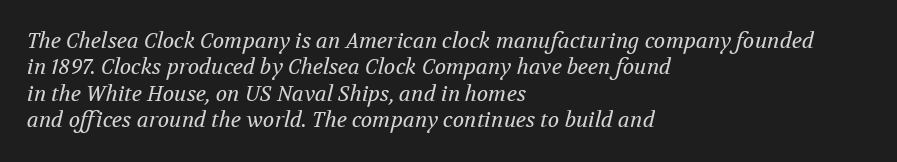
The image shows 21 px text type, italic (leaning right); set left-aligned, normal line spacing (1.26x), normal letter spacing, not underlined.
